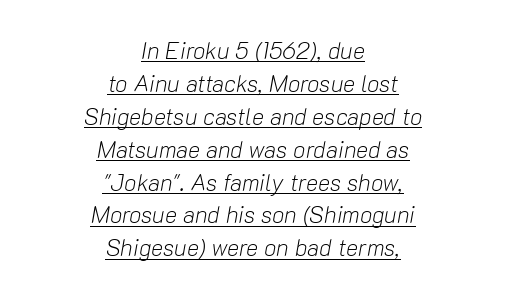
The image shows 23 px text type, italic (leaning right); set centered, normal line spacing (1.43x), normal letter spacing, underlined.
